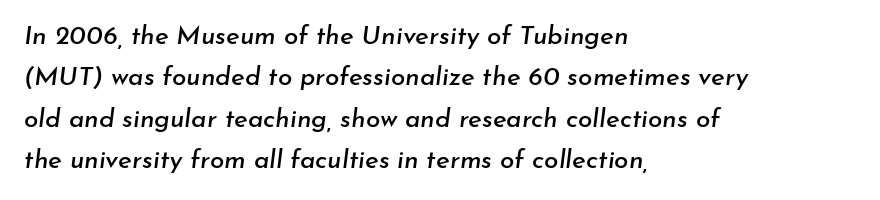
Does the copy run flush right? No — it runs flush left. Observe the lean: these are italic letterforms. Tracking value appears to be zero — textbook default spacing. The space between consecutive lines is moderate.
